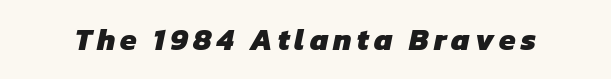
The image shows 30 px heavy sans-serif type; set not underlined; low stroke contrast and a medium x-height.
